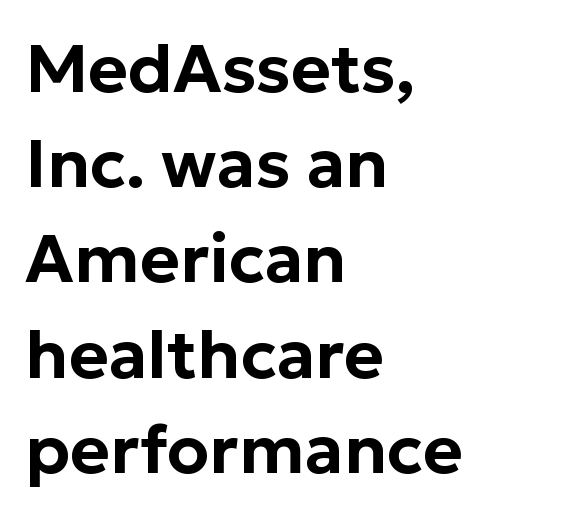
The gap between lines stays unmarked. Each line starts at the same left margin while the right side varies. Successive baselines arrive at the customary interval. Posture: straight, roman, zero tilt. A typesetter would label this face a sans. Tracking value appears to be zero — textbook default spacing.
